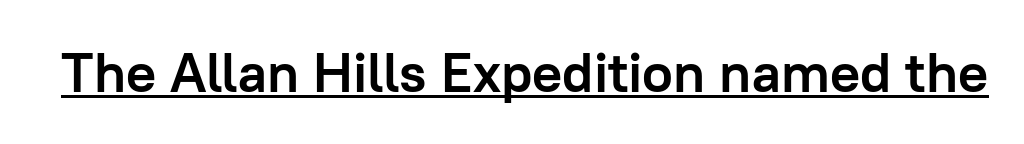
Q: Is the text bold? A: Yes.
Q: Is the text italic (slanted)? A: No, it is upright.
Q: Is the typeface a serif or a sans-serif typeface? A: Sans-serif.
Q: Is the text underlined? A: Yes.
Q: Is the spacing between letters normal or unusually wide? A: Normal.
Q: Width (condensed, normal, or wide)? A: Normal.
Q: Stroke contrast? A: Low.
Q: x-height? A: Medium.
Q: Monospaced? A: No.
